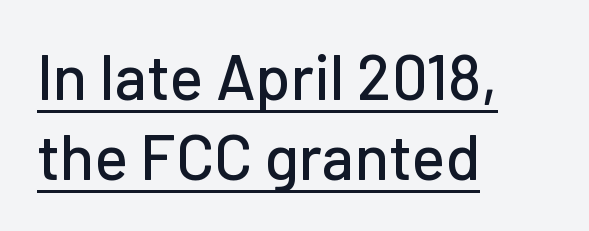
Q: Is the text italic (slanted)? A: No, it is upright.
Q: Is the typeface a serif or a sans-serif typeface? A: Sans-serif.
Q: Is the text underlined? A: Yes.
Q: How is the paragraph aligned? A: Left-aligned.
Q: Is the spacing between letters normal or unusually wide? A: Normal.
Q: Is the spacing between lines tight, normal or loose? A: Normal.
Q: Width (condensed, normal, or wide)? A: Normal.
Q: Stroke contrast? A: Low.
Q: x-height? A: Medium.
Q: Monospaced? A: No.
